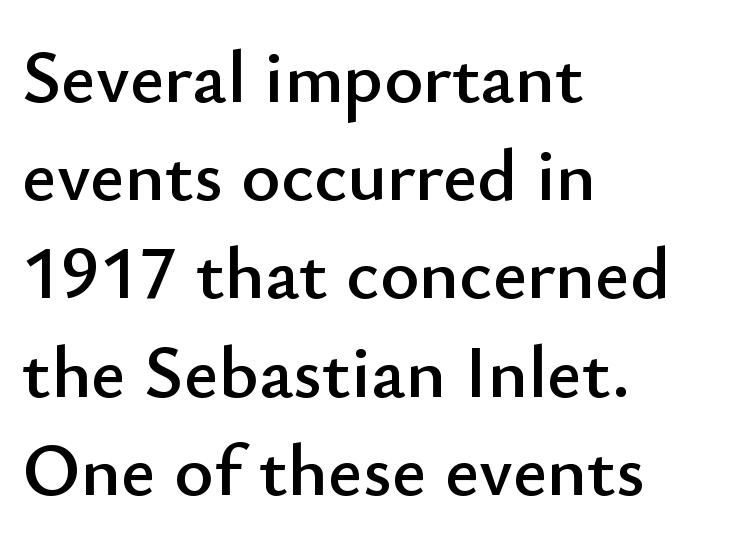
The passage shown has conventional tracking throughout. The lines are quadded left. The typeface chosen for these lines omits serifs. Here the designer chose a conventional face with non-uniform glyph widths. Tall strokes in this sample are plumb rather than angled.
